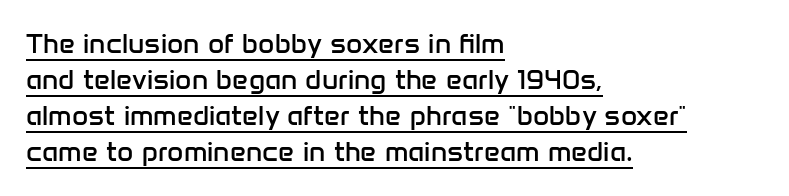
Q: Is the text bold? A: No.
Q: Is the text italic (slanted)? A: No, it is upright.
Q: Is the typeface a serif or a sans-serif typeface? A: Sans-serif.
Q: Is the text underlined? A: Yes.
Q: How is the paragraph aligned? A: Left-aligned.
Q: Is the spacing between letters normal or unusually wide? A: Normal.
Q: Is the spacing between lines tight, normal or loose? A: Normal.
Q: Width (condensed, normal, or wide)? A: Normal.
Q: Stroke contrast? A: Low.
Q: x-height? A: Medium.
Q: Monospaced? A: No.
